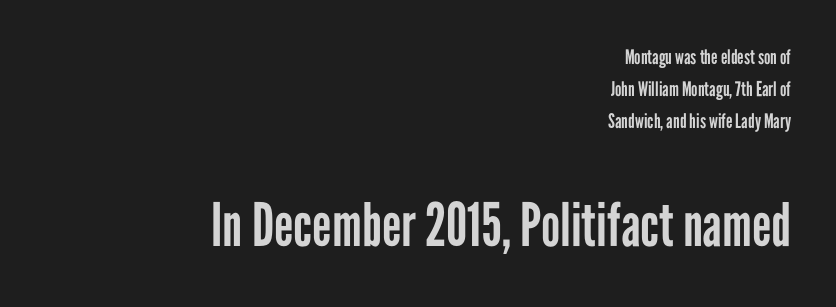
The image shows 60 px regular-weight, condensed sans-serif type, upright; set right-aligned, normal line spacing (1.6x), normal letter spacing, not underlined; the second (bottom) block is 3.0x larger; low stroke contrast and a medium x-height.
